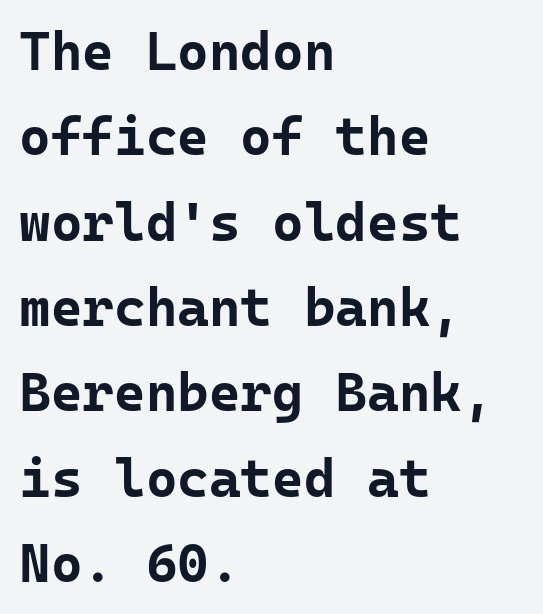
Is the type bold? Yes — the strokes are clearly thick and heavy. The compositor pushed each line to the left boundary. Whoever set this chose a conventional vertical rhythm. Note: no serifs on the glyphs.
